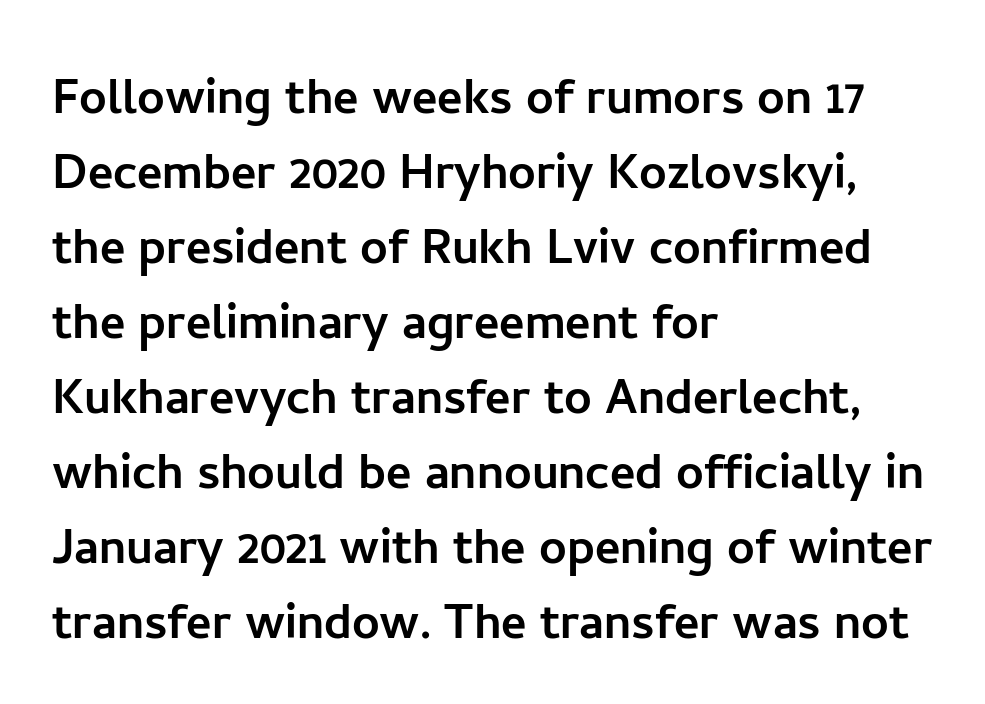
The image shows 61 px sans-serif type, upright; set left-aligned, line spacing 1.23x, normal letter spacing, not underlined; low stroke contrast and a medium x-height.
